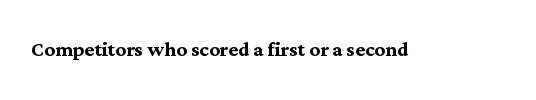
{"italic": "no", "bold": "yes", "underline": "no", "letter_spacing": "normal", "letter_spacing_em": 0.0, "glyph_px": 26}
